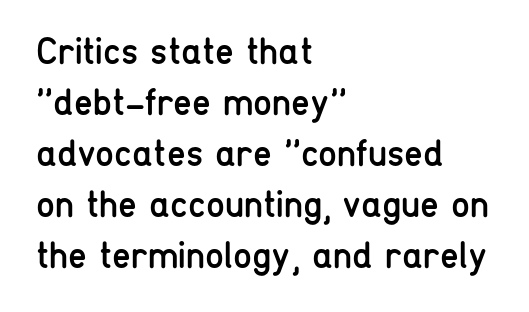
{"serif": "no", "italic": "no", "bold": "no", "weight": "regular", "width": "condensed", "stroke_contrast": "low", "x_height": "medium", "monospaced": "no", "underline": "no", "align": "left", "line_spacing": "normal", "line_spacing_ratio": 1.34, "letter_spacing": "normal", "letter_spacing_em": 0.0, "glyph_px": 38}
